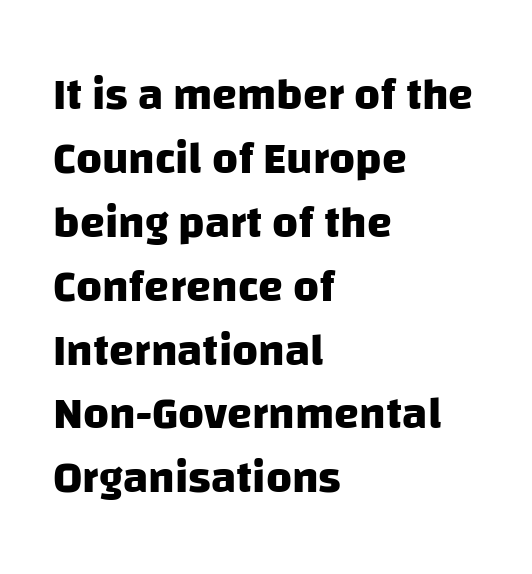
The image shows 45 px heavy sans-serif type; set left-aligned, normal line spacing (1.42x), normal letter spacing, not underlined; low stroke contrast and a large x-height.
